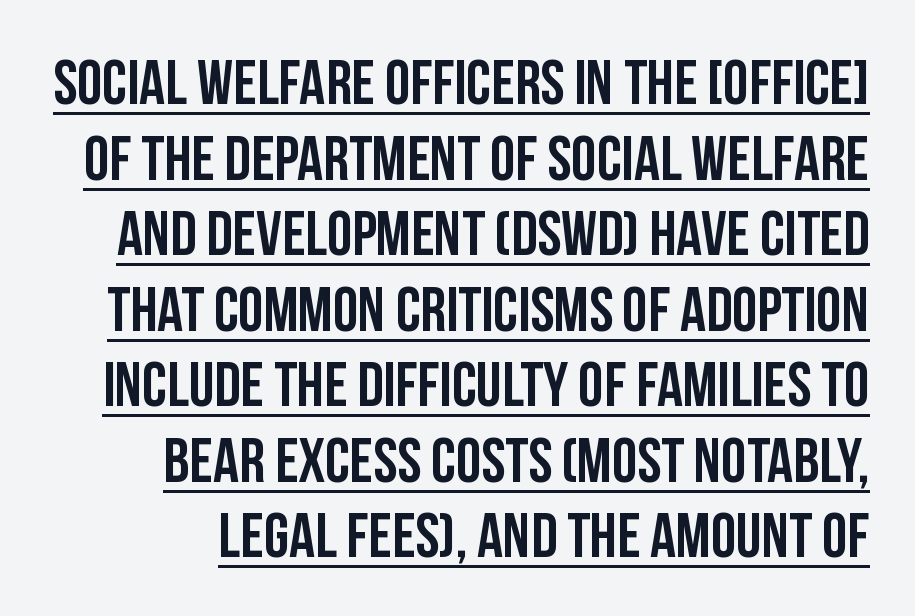
{"serif": "no", "italic": "no", "width": "condensed", "stroke_contrast": "low", "x_height": "large", "monospaced": "no", "underline": "yes", "line_spacing_ratio": 1.18, "letter_spacing": "normal", "letter_spacing_em": 0.0, "glyph_px": 64}
